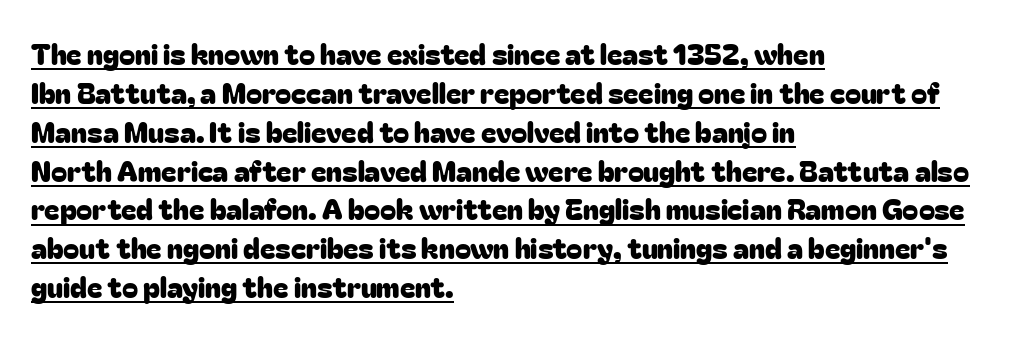
Q: Is the text italic (slanted)? A: No, it is upright.
Q: Is the typeface a serif or a sans-serif typeface? A: Sans-serif.
Q: Is the text underlined? A: Yes.
Q: How is the paragraph aligned? A: Left-aligned.
Q: Is the spacing between letters normal or unusually wide? A: Normal.
Q: Is the spacing between lines tight, normal or loose? A: Normal.
Q: Width (condensed, normal, or wide)? A: Normal.
Q: Stroke contrast? A: Low.
Q: x-height? A: Medium.
Q: Monospaced? A: No.
